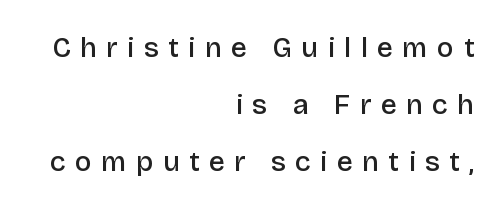
The image shows 28 px semibold sans-serif type, upright; set right-aligned, loose line spacing (2.03x), unusually wide letter spacing (+0.34 em), not underlined; low stroke contrast and a large x-height.
